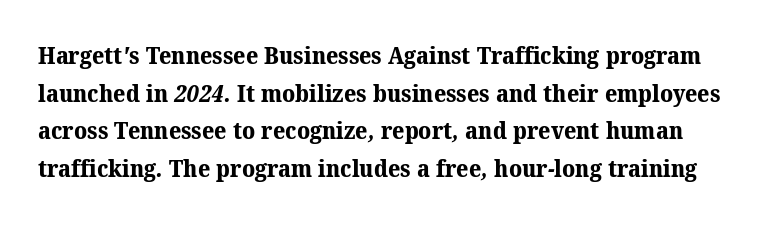
{"bold": "yes", "underline": "no", "line_spacing": "normal", "line_spacing_ratio": 1.57, "letter_spacing": "normal", "letter_spacing_em": 0.0, "glyph_px": 24}
